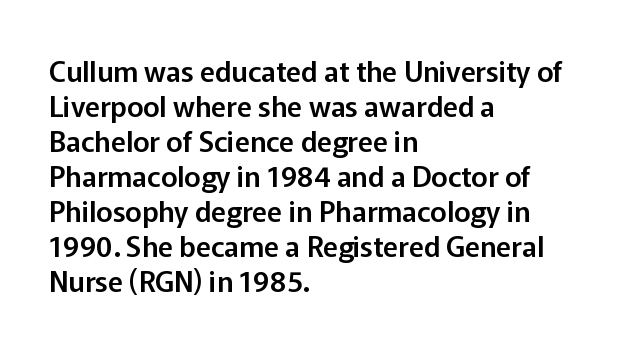
Note the varied advance widths — an 'i' is clearly narrower than an 'm'. Spacing between characters is what you'd get straight out of the box. Is this a sans? Yes — the strokes have no serifs. The line-height multiplier appears to be the usual default. You can tell it's not italic because the verticals are truly vertical.
